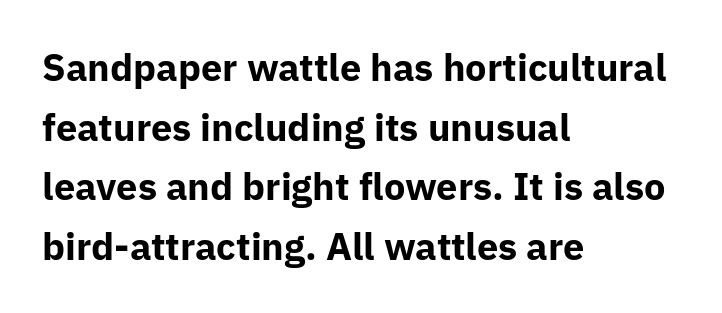
The image shows 38 px bold sans-serif type, upright; set left-aligned, normal line spacing (1.57x), normal letter spacing, not underlined; low stroke contrast and a medium x-height.
